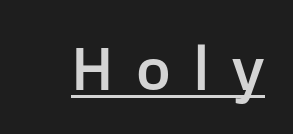
Q: Is the text italic (slanted)? A: No, it is upright.
Q: Is the typeface a serif or a sans-serif typeface? A: Sans-serif.
Q: Is the text underlined? A: Yes.
Q: Is the spacing between letters normal or unusually wide? A: Unusually wide.
Q: Width (condensed, normal, or wide)? A: Normal.
Q: Stroke contrast? A: Low.
Q: x-height? A: Medium.
Q: Monospaced? A: No.
